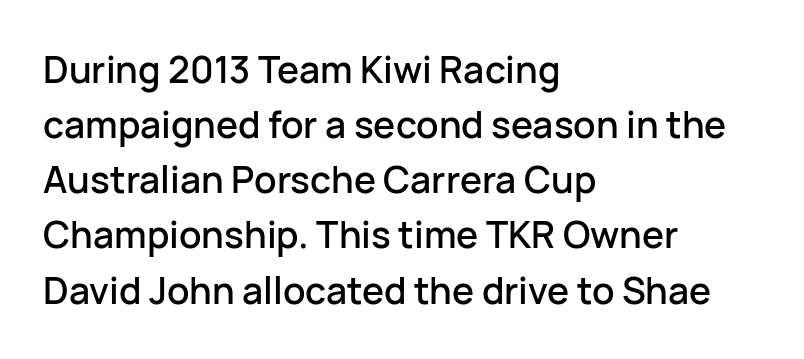
The image shows 37 px sans-serif type, upright; set left-aligned, normal line spacing (1.49x), normal letter spacing, not underlined; low stroke contrast and a medium x-height.
